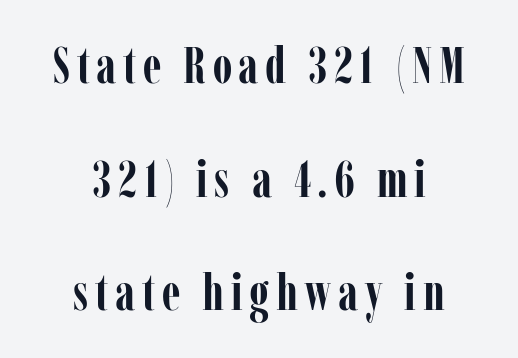
Are there feet on the stems? There are — it's a serif. Thick stems and heavy bowls — unmistakably bold. Each row of text sits above clean, open space. Interline gaps are noticeably wide in this sample. Spacing verdict: proportional, widths tailored to each character. These lines are centered, leaving both edges ragged.
